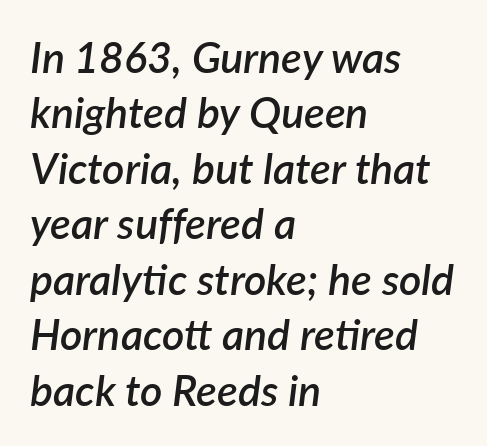
Q: Is the text bold? A: Semi-bold.
Q: Is the text italic (slanted)? A: Yes, it leans right by about 7 degrees.
Q: Is the text underlined? A: No.
Q: How is the paragraph aligned? A: Left-aligned.
Q: Is the spacing between letters normal or unusually wide? A: Normal.
Q: Is the spacing between lines tight, normal or loose? A: Normal.
Q: Width (condensed, normal, or wide)? A: Normal.
Q: Stroke contrast? A: Low.
Q: x-height? A: Medium.
Q: Monospaced? A: No.
